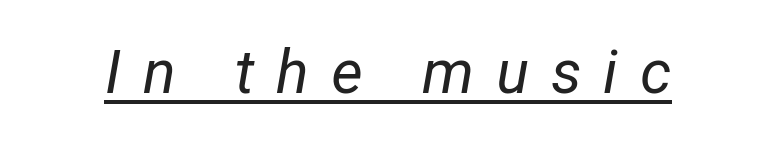
The specimen reads as italic at a glance. Varying glyph widths throughout — classic text-font behaviour. Weight: in the light-to-regular range. The letters are spread apart with noticeably loose tracking.
